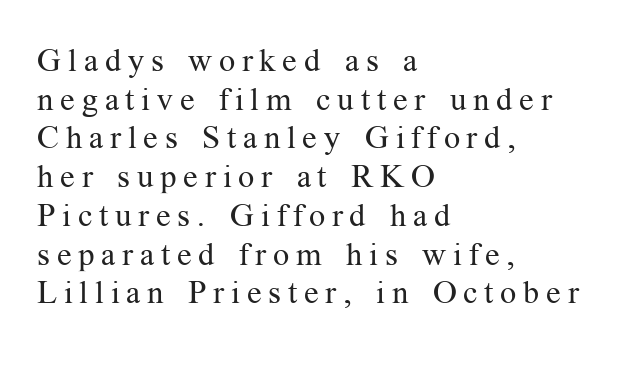
{"serif": "yes", "italic": "no", "bold": "no", "weight": "regular", "width": "normal", "stroke_contrast": "medium", "x_height": "medium", "monospaced": "no", "underline": "no", "align": "left", "line_spacing_ratio": 1.21, "letter_spacing": "wide", "letter_spacing_em": 0.21, "glyph_px": 32}
